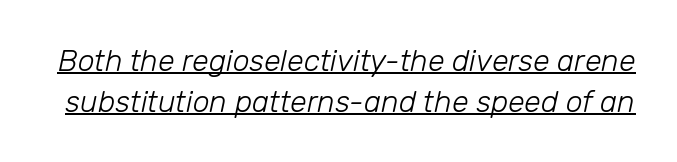
The image shows 30 px light type, italic (leaning right); set normal line spacing (1.36x), normal letter spacing, underlined; low stroke contrast and a medium x-height.
